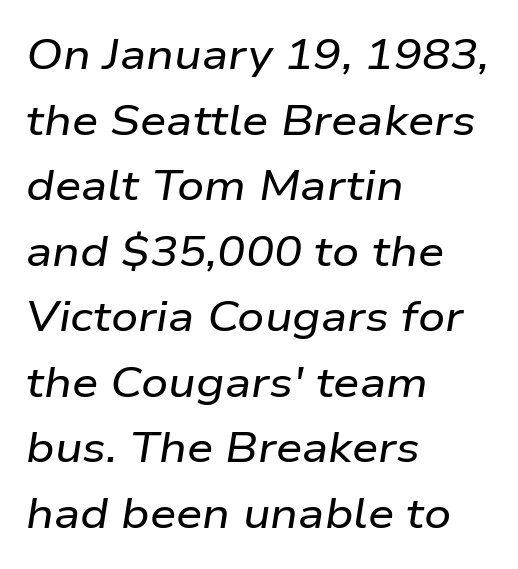
The image shows 42 px wide type, italic (leaning right); set left-aligned, normal line spacing (1.56x), normal letter spacing, not underlined; low stroke contrast and a medium x-height.
